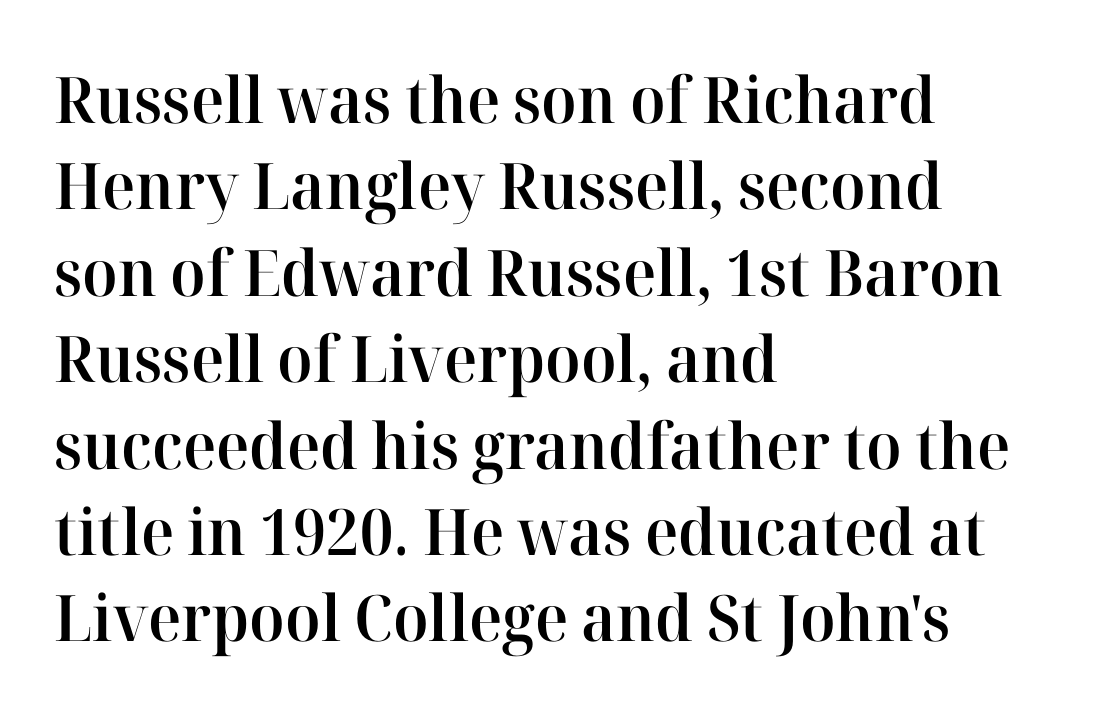
The leading is moderate, giving the passage an even texture. Little horizontal feet cap the strokes, marking this as serif type. The words here are not underlined. The face used here is rendered with its standard letterfit. Visually the block forms a straight wall on the left and a jagged coastline on the right. These lines were composed using upright roman letters.
